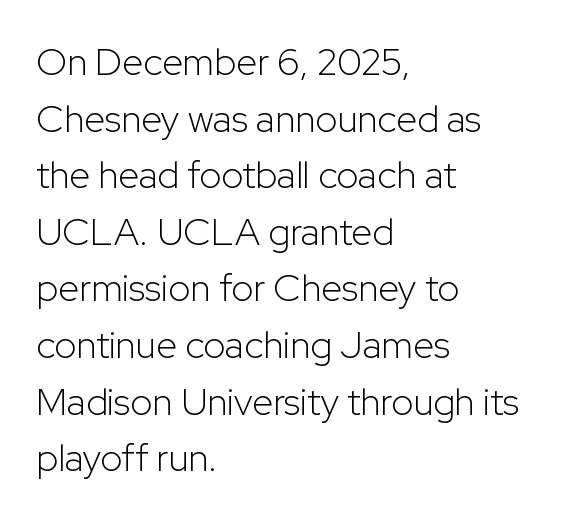
The image shows 38 px light sans-serif type, upright; set left-aligned, normal line spacing (1.49x), normal letter spacing, not underlined; low stroke contrast and a medium x-height.
